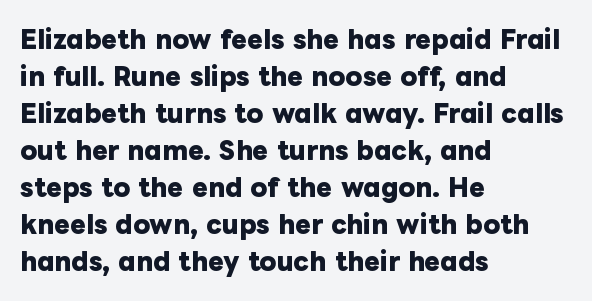
Q: Is the text bold? A: Yes.
Q: Is the text italic (slanted)? A: No, it is upright.
Q: Is the text underlined? A: No.
Q: How is the paragraph aligned? A: Left-aligned.
Q: Is the spacing between letters normal or unusually wide? A: Normal.
Q: Is the spacing between lines tight, normal or loose? A: Normal.
